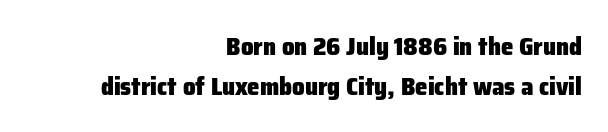
{"italic": "no", "bold": "yes", "underline": "no", "align": "right", "line_spacing": "normal", "line_spacing_ratio": 1.59, "letter_spacing": "normal", "letter_spacing_em": 0.0, "glyph_px": 25}
